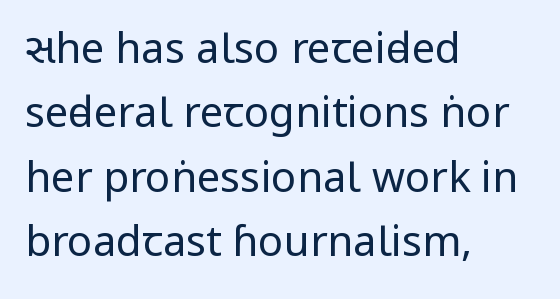
The image shows 42 px regular-weight, condensed sans-serif type, upright; set left-aligned, normal line spacing (1.53x), normal letter spacing, not underlined; low stroke contrast and a large x-height.
